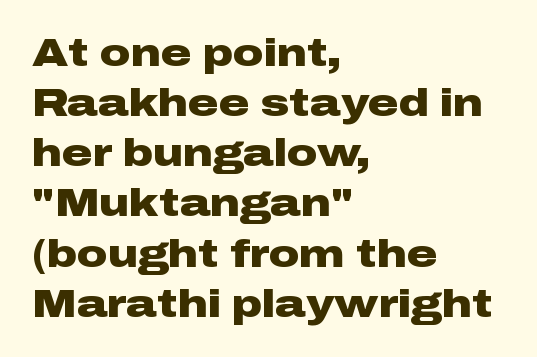
{"serif": "no", "italic": "no", "bold": "yes", "weight": "heavy", "width": "wide", "stroke_contrast": "low", "x_height": "medium", "monospaced": "no", "underline": "no", "align": "left", "line_spacing": "normal", "line_spacing_ratio": 1.32, "letter_spacing": "normal", "letter_spacing_em": 0.0, "glyph_px": 38}
